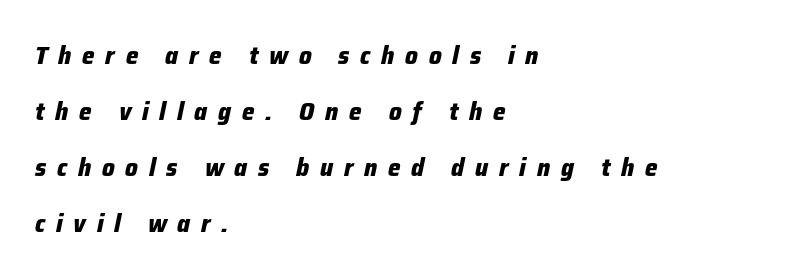
{"italic": "yes", "lean": "right", "slant_degrees": 12, "bold": "yes", "underline": "no", "align": "left", "line_spacing": "loose", "line_spacing_ratio": 2.24, "letter_spacing": "wide", "letter_spacing_em": 0.43, "glyph_px": 25}
